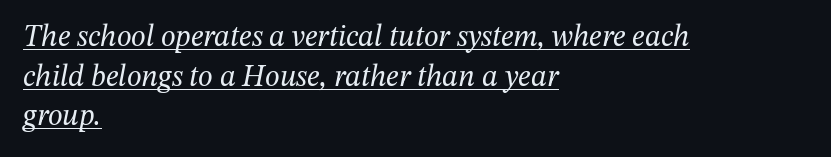
Students, observe: this is what conventionally led text looks like. Does the type have serifs? Yes, each stem ends in a small foot. Line beginnings align vertically; line endings do not. Does extra space separate the letters? No, they use regular spacing.
